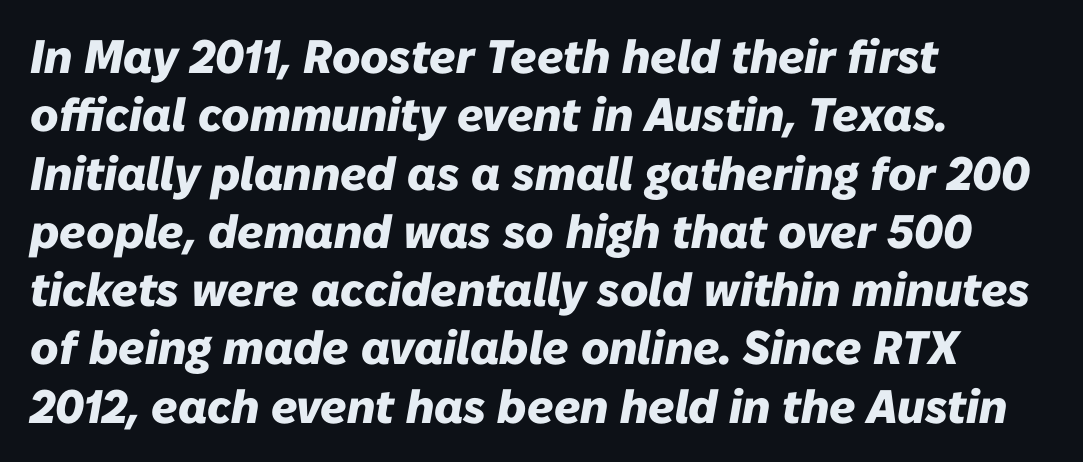
{"italic": "yes", "lean": "right", "slant_degrees": 10, "bold": "yes", "weight": "heavy", "width": "normal", "stroke_contrast": "low", "x_height": "medium", "monospaced": "no", "underline": "no", "align": "left", "line_spacing_ratio": 1.24, "letter_spacing": "normal", "letter_spacing_em": 0.0, "glyph_px": 47}
